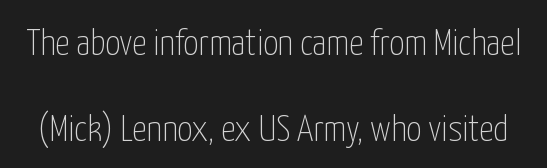
You could not count columns in this text — the font is proportionally spaced. This rendering employs a face without finishing strokes, i.e., a sans-serif. This rendering features lettering with no underline. The face looks like a standard text weight, possibly lighter.
